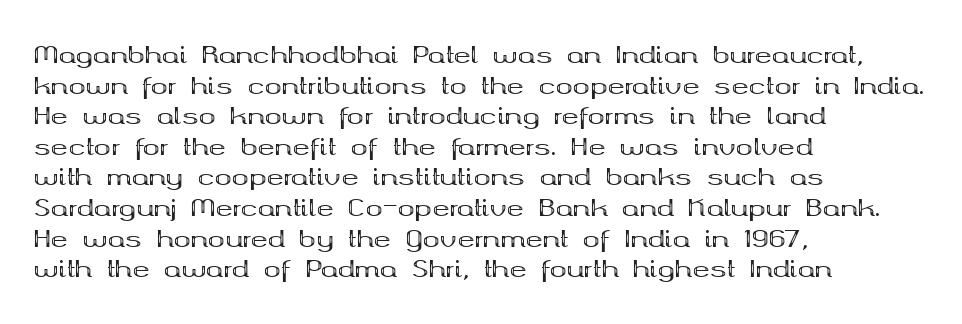
The image shows 23 px bold type, upright; set left-aligned, normal line spacing (1.33x), normal letter spacing, not underlined.
